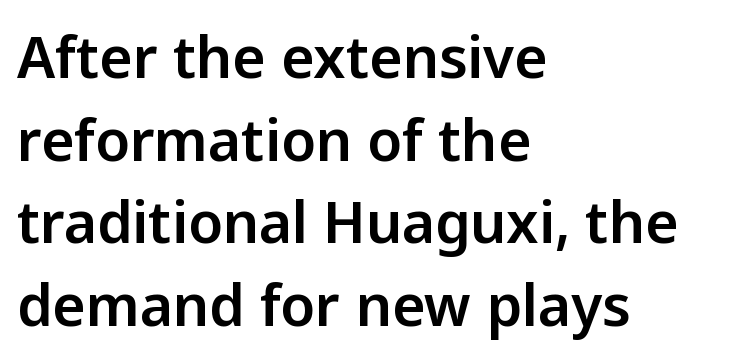
{"serif": "no", "italic": "no", "width": "normal", "stroke_contrast": "low", "x_height": "medium", "monospaced": "no", "underline": "no", "align": "left", "line_spacing": "normal", "line_spacing_ratio": 1.45, "letter_spacing": "normal", "letter_spacing_em": 0.0, "glyph_px": 57}
